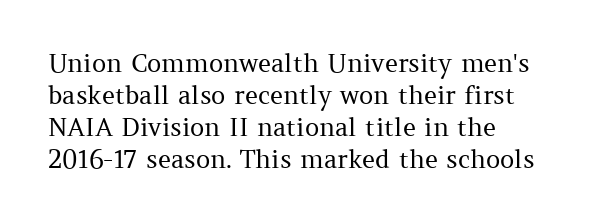
The image shows 25 px text type, upright; set left-aligned, normal line spacing (1.28x), normal letter spacing, not underlined.
